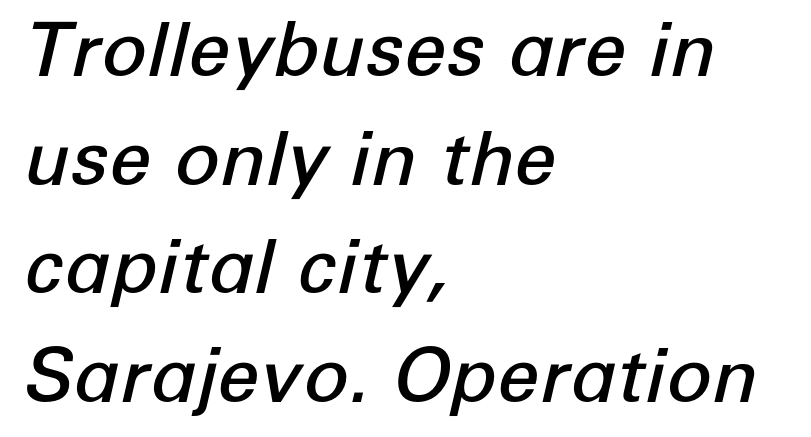
Students, note that the glyphs here touch the page at normal intervals. The font is running at a semibold setting, under full bold. Underlining? Definitely not there. The setting favours the left margin, as ordinary paragraphs usually do. Does the lettering tilt? It does — this is italic.
